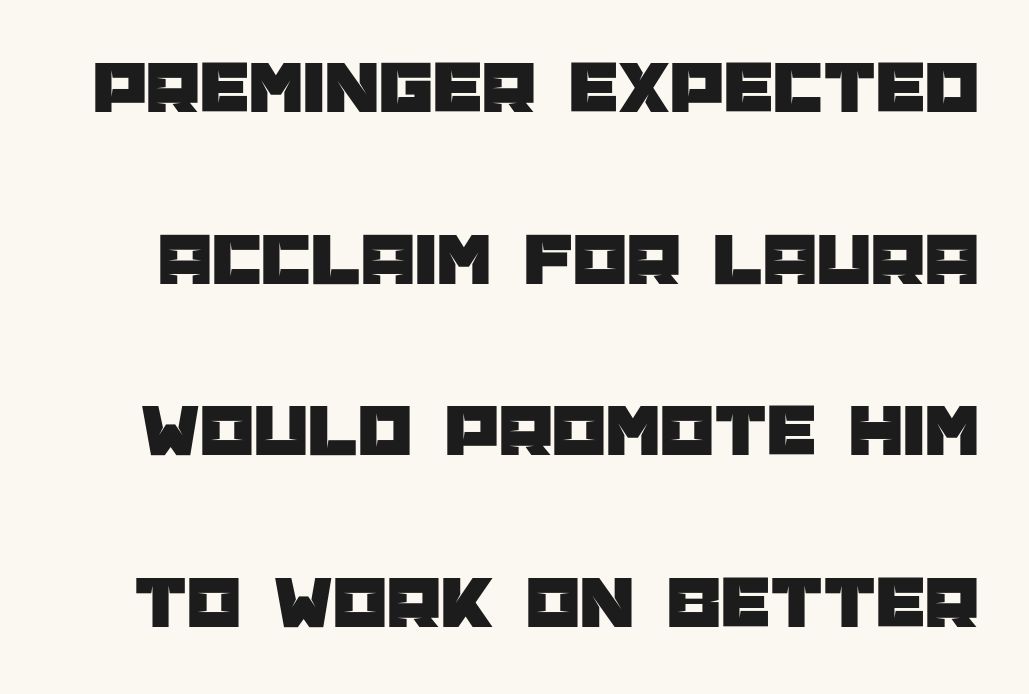
{"serif": "no", "italic": "no", "width": "normal", "stroke_contrast": "low", "x_height": "large", "monospaced": "no", "underline": "no", "line_spacing": "loose", "line_spacing_ratio": 2.23, "letter_spacing": "normal", "letter_spacing_em": 0.0, "glyph_px": 77}
